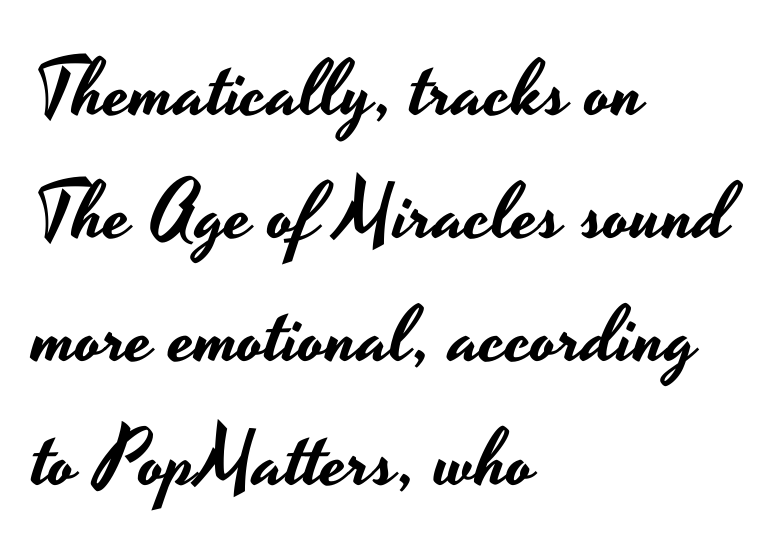
Horizontal bands of white between lines are of average thickness. Observe the ordinary spacing: letters are neighbours, not strangers. The letters advance in unequal steps, a hallmark of proportional type. The paragraph shown leans on its left margin.
